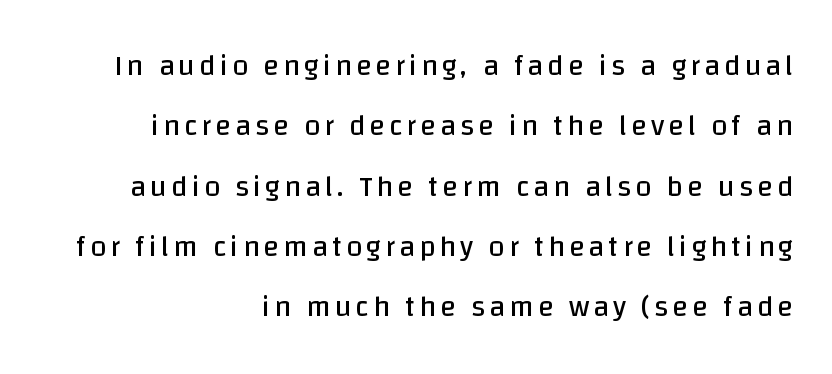
{"serif": "no", "italic": "no", "bold": "no", "weight": "regular", "width": "normal", "stroke_contrast": "low", "x_height": "large", "monospaced": "no", "underline": "no", "align": "right", "line_spacing": "loose", "line_spacing_ratio": 2.08, "glyph_px": 29}
